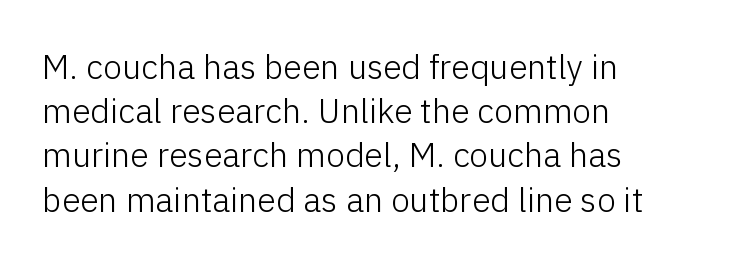
Q: Is the text bold? A: No.
Q: Is the text italic (slanted)? A: No, it is upright.
Q: Is the typeface a serif or a sans-serif typeface? A: Sans-serif.
Q: Is the text underlined? A: No.
Q: How is the paragraph aligned? A: Left-aligned.
Q: Is the spacing between letters normal or unusually wide? A: Normal.
Q: Is the spacing between lines tight, normal or loose? A: Normal.
Q: Width (condensed, normal, or wide)? A: Normal.
Q: Stroke contrast? A: Low.
Q: x-height? A: Medium.
Q: Monospaced? A: No.
